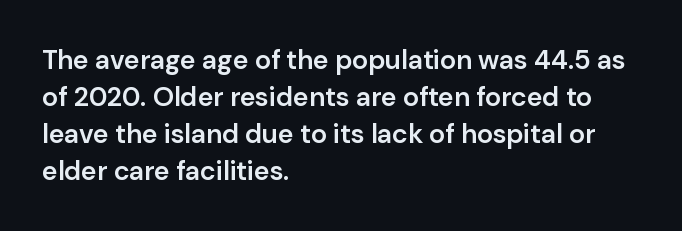
Q: Is the text bold? A: Semi-bold.
Q: Is the text italic (slanted)? A: No, it is upright.
Q: Is the text underlined? A: No.
Q: How is the paragraph aligned? A: Left-aligned.
Q: Is the spacing between letters normal or unusually wide? A: Normal.
Q: Is the spacing between lines tight, normal or loose? A: Normal.
